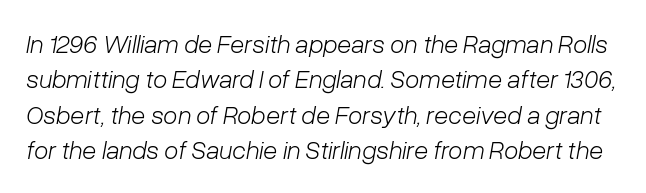
Q: Is the text bold? A: No.
Q: Is the text italic (slanted)? A: Yes, it leans right by about 10 degrees.
Q: Is the text underlined? A: No.
Q: Is the spacing between letters normal or unusually wide? A: Normal.
Q: Is the spacing between lines tight, normal or loose? A: Normal.
